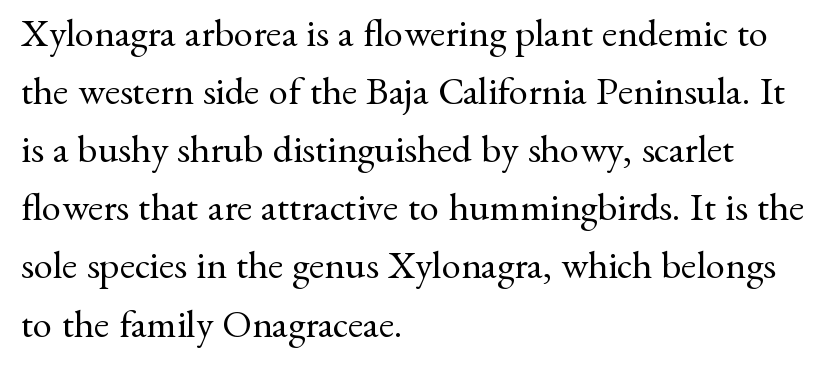
The image shows 39 px regular-weight serif type, upright; set left-aligned, normal line spacing (1.49x), normal letter spacing, not underlined; medium stroke contrast and a small x-height.
